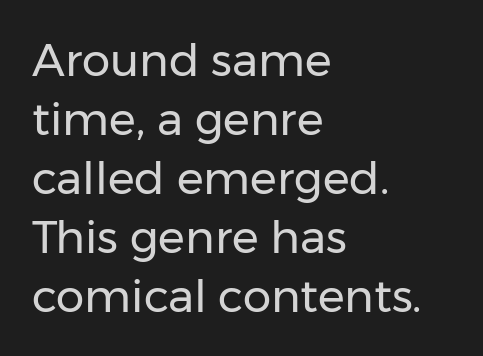
The image shows 45 px regular-weight sans-serif type, upright; set left-aligned, normal line spacing (1.31x), normal letter spacing, not underlined; low stroke contrast and a medium x-height.
